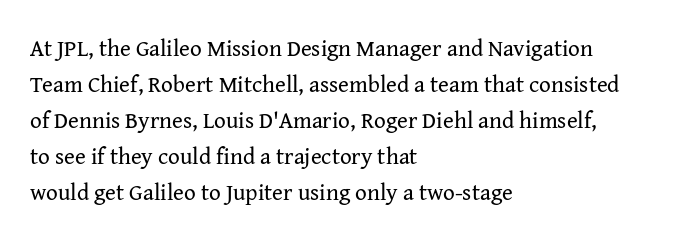
Q: Is the text bold? A: No.
Q: Is the text italic (slanted)? A: No, it is upright.
Q: Is the text underlined? A: No.
Q: How is the paragraph aligned? A: Left-aligned.
Q: Is the spacing between letters normal or unusually wide? A: Normal.
Q: Is the spacing between lines tight, normal or loose? A: Normal.
